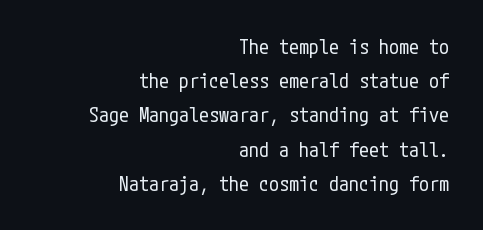
{"italic": "no", "bold": "no", "underline": "no", "align": "right", "line_spacing_ratio": 1.71, "letter_spacing": "normal", "letter_spacing_em": 0.0, "glyph_px": 20}
